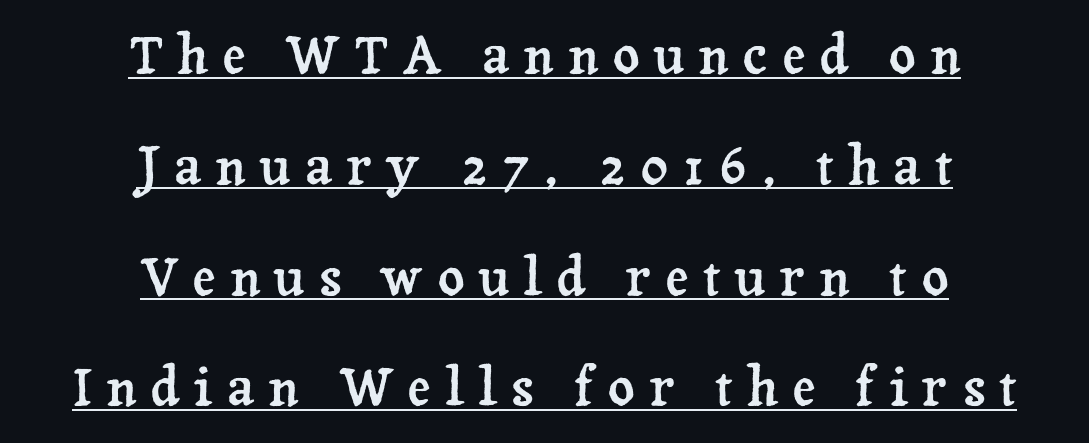
The image shows 52 px serif type, upright; set centered, loose line spacing (2.13x), unusually wide letter spacing (+0.27 em), underlined; low stroke contrast and a medium x-height.
